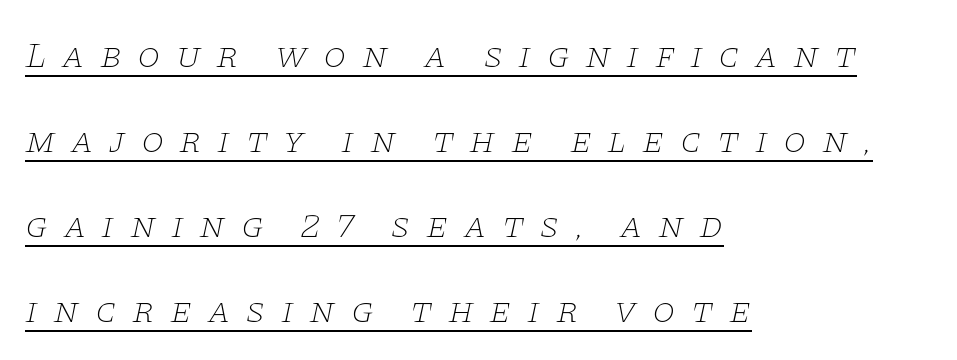
This sample uses a serif face. The rendering anchors every line to the left-hand side. No extra ink here — the face is not bold. A baseline rule has been typeset under these characters. Students, note that the glyphs here are deliberately spaced far apart.
